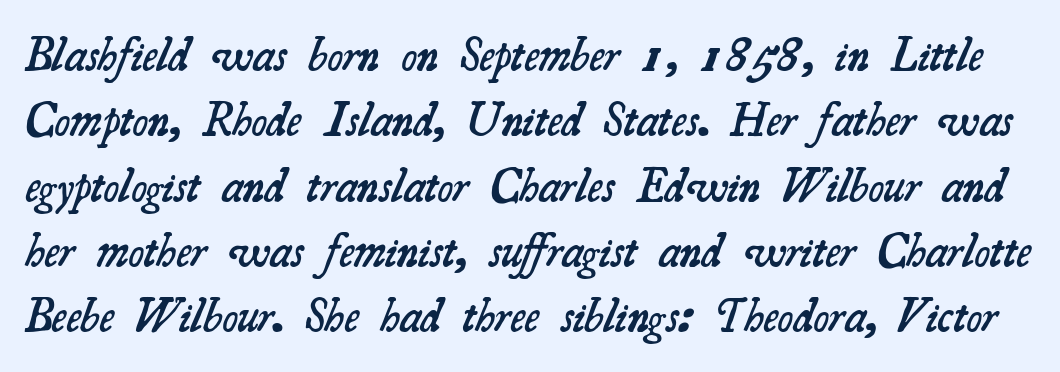
The glyphs are unaccompanied by any horizontal stroke below them. Line spacing here is normal. Small tapered or slab feet sit at the stroke ends, so this counts as serif. The typesetting leans somewhat heavy: a semibold.
